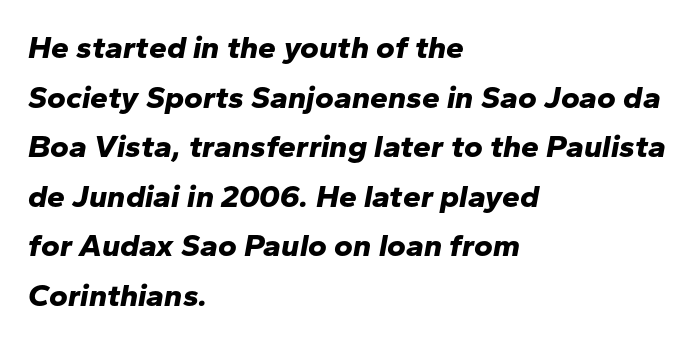
Q: Is the text bold? A: Yes.
Q: Is the text italic (slanted)? A: Yes, it leans right by about 10 degrees.
Q: Is the text underlined? A: No.
Q: How is the paragraph aligned? A: Left-aligned.
Q: Is the spacing between letters normal or unusually wide? A: Normal.
Q: Is the spacing between lines tight, normal or loose? A: Normal.
Q: Width (condensed, normal, or wide)? A: Normal.
Q: Stroke contrast? A: Low.
Q: x-height? A: Medium.
Q: Monospaced? A: No.
